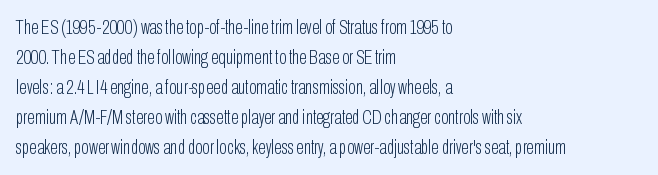
Q: Is the text bold? A: No.
Q: Is the text italic (slanted)? A: No, it is upright.
Q: Is the text underlined? A: No.
Q: How is the paragraph aligned? A: Left-aligned.
Q: Is the spacing between letters normal or unusually wide? A: Normal.
Q: Is the spacing between lines tight, normal or loose? A: Normal.
